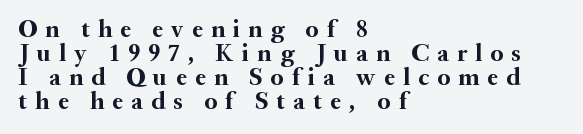
Q: Is the text bold? A: Yes.
Q: Is the text italic (slanted)? A: No, it is upright.
Q: Is the text underlined? A: No.
Q: How is the paragraph aligned? A: Left-aligned.
Q: Is the spacing between letters normal or unusually wide? A: Unusually wide.
Q: Is the spacing between lines tight, normal or loose? A: Tight.
